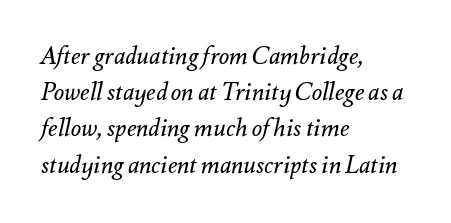
{"italic": "yes", "lean": "right", "slant_degrees": 12, "bold": "no", "underline": "no", "align": "left", "line_spacing": "normal", "line_spacing_ratio": 1.51, "letter_spacing": "normal", "letter_spacing_em": 0.0, "glyph_px": 24}
